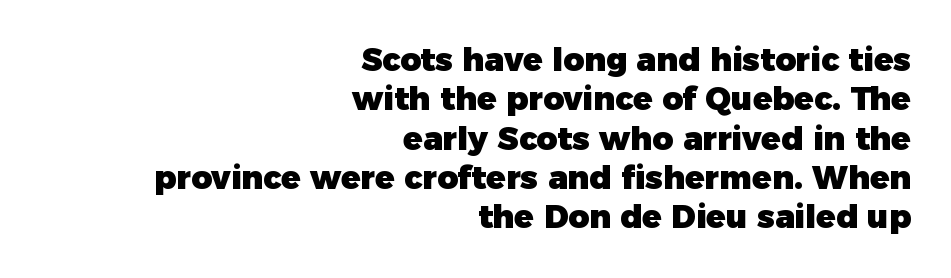
Q: Is the text bold? A: Yes.
Q: Is the text italic (slanted)? A: No, it is upright.
Q: Is the typeface a serif or a sans-serif typeface? A: Sans-serif.
Q: Is the text underlined? A: No.
Q: How is the paragraph aligned? A: Right-aligned.
Q: Is the spacing between letters normal or unusually wide? A: Normal.
Q: Width (condensed, normal, or wide)? A: Normal.
Q: Stroke contrast? A: Low.
Q: x-height? A: Medium.
Q: Monospaced? A: No.
